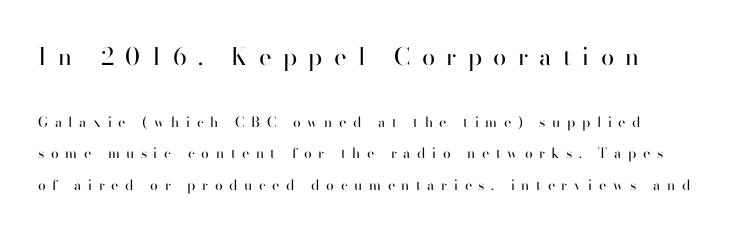
Q: Is the text bold? A: No.
Q: Is the text italic (slanted)? A: No, it is upright.
Q: Is the text underlined? A: No.
Q: How is the paragraph aligned? A: Left-aligned.
Q: Is the spacing between letters normal or unusually wide? A: Unusually wide.
Q: Is the spacing between lines tight, normal or loose? A: Loose.
Q: Which block of text is set in a larger size, the first (top) or the second (bottom)? A: The first (top) one.
